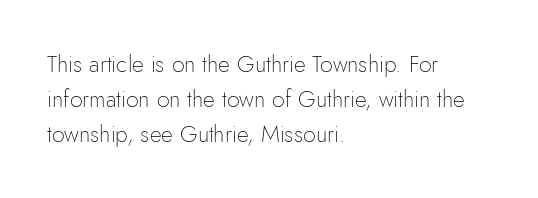
The image shows 23 px text type, upright; set left-aligned, normal line spacing (1.52x), normal letter spacing, not underlined.
